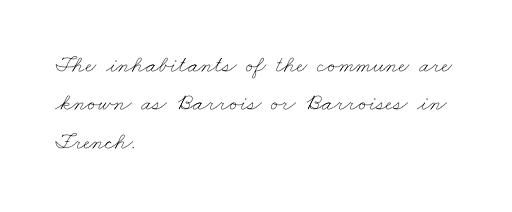
{"bold": "no", "underline": "no", "align": "left", "line_spacing": "normal", "line_spacing_ratio": 1.6, "letter_spacing": "normal", "letter_spacing_em": 0.0, "glyph_px": 24}
